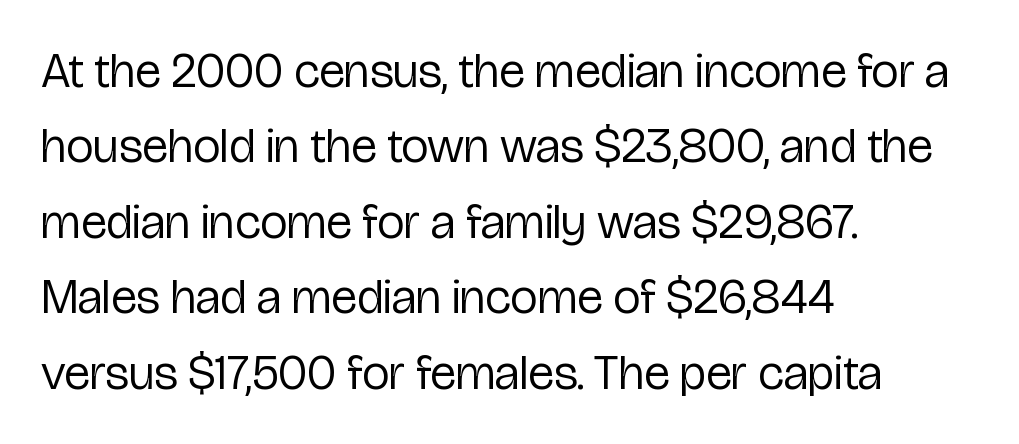
The typesetter chose a ragged-right arrangement here. Classification — sans serif. Compared with a typical body face, this is equally light or lighter still. Posture: vertical. No word sits above an underline. Each letter keeps its own natural width here, so spacing adapts to shape.
